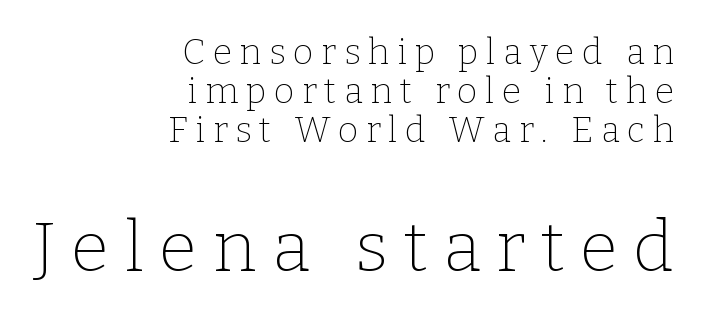
The image shows 70 px thin serif type, upright; set right-aligned, tight line spacing (1.12x), unusually wide letter spacing (+0.22 em), not underlined; the second (bottom) block is 2.0x larger; low stroke contrast and a medium x-height.
